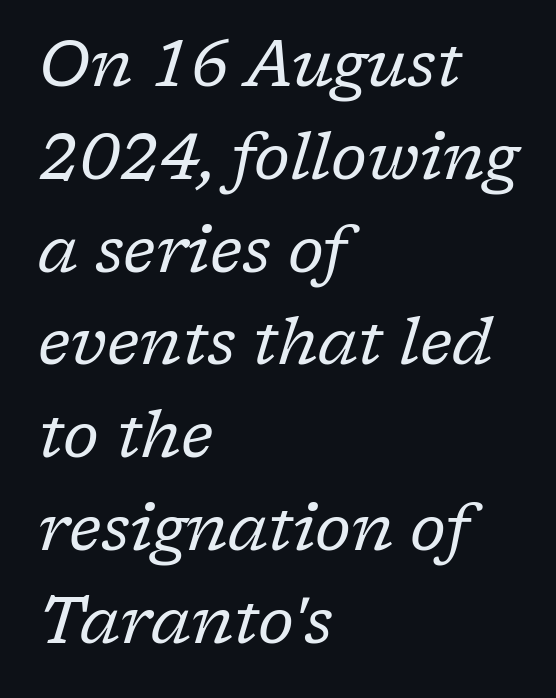
Visually the block forms a straight wall on the left and a jagged coastline on the right. Students, observe: this is what conventionally led text looks like. Look at the tracking — it's just the regular setting, nothing added. The characters display serif detailing at their extremities. Stems and bowls with no extra thickness — not bold.
